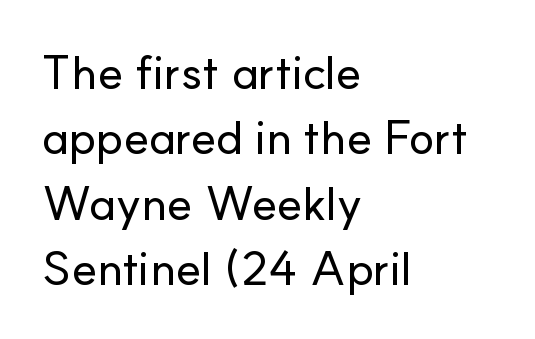
The image shows 48 px sans-serif type, upright; set left-aligned, normal line spacing (1.36x), normal letter spacing, not underlined; low stroke contrast and a small x-height.
